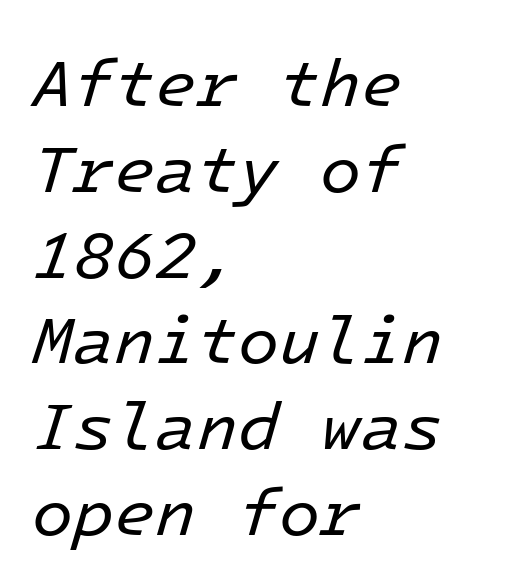
Q: Is the text bold? A: No.
Q: Is the text italic (slanted)? A: Yes, it leans right by about 16 degrees.
Q: Is the text underlined? A: No.
Q: How is the paragraph aligned? A: Left-aligned.
Q: Is the spacing between letters normal or unusually wide? A: Normal.
Q: Is the spacing between lines tight, normal or loose? A: Normal.
Q: Width (condensed, normal, or wide)? A: Normal.
Q: Stroke contrast? A: Low.
Q: x-height? A: Medium.
Q: Monospaced? A: Yes.
